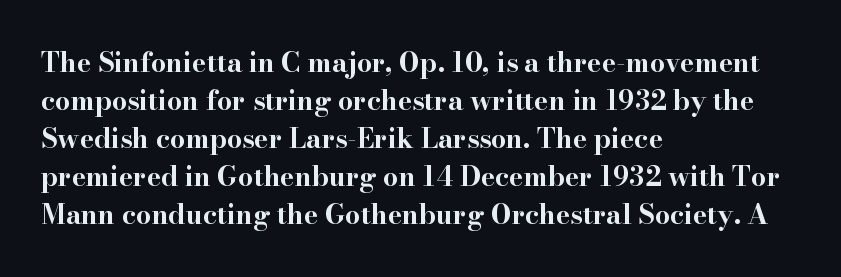
{"italic": "no", "bold": "yes", "underline": "no", "align": "left", "line_spacing": "normal", "line_spacing_ratio": 1.41, "letter_spacing": "normal", "letter_spacing_em": 0.0, "glyph_px": 27}
